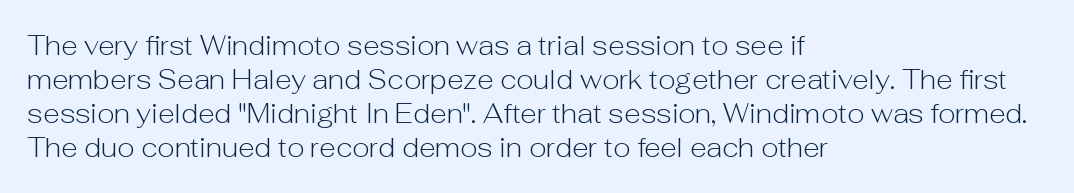
Vertically, the passage feels balanced, rows spaced as you'd expect. The strip under each line holds only bare page. Weight: in the light-to-regular range. Glyph-to-glyph distance matches everyday printed text.
